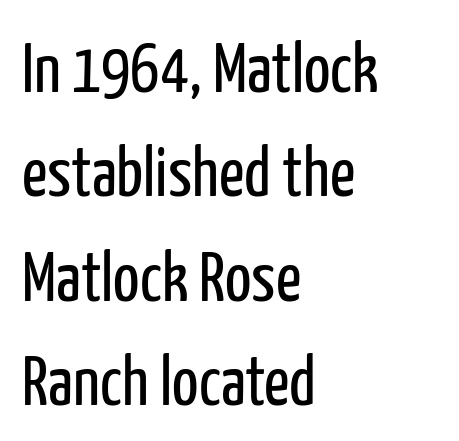
Q: Is the text bold? A: No.
Q: Is the text italic (slanted)? A: No, it is upright.
Q: Is the typeface a serif or a sans-serif typeface? A: Sans-serif.
Q: Is the text underlined? A: No.
Q: How is the paragraph aligned? A: Left-aligned.
Q: Is the spacing between letters normal or unusually wide? A: Normal.
Q: Is the spacing between lines tight, normal or loose? A: Normal.
Q: Width (condensed, normal, or wide)? A: Condensed.
Q: Stroke contrast? A: Low.
Q: x-height? A: Medium.
Q: Monospaced? A: No.
